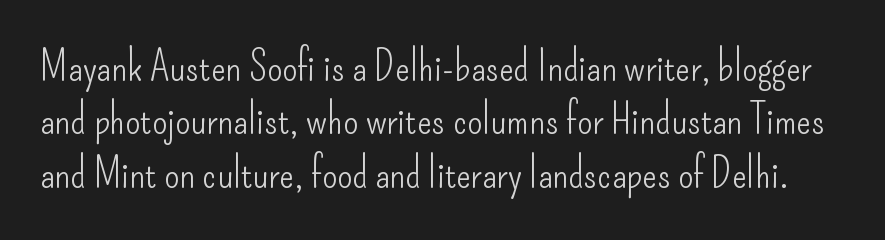
The image shows 43 px light, condensed sans-serif type, upright; set line spacing 1.24x, normal letter spacing, not underlined; low stroke contrast and a small x-height.
